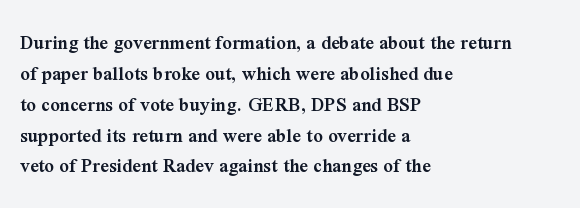
The lines are quadded left. No word sits above an underline. A typesetter would mark this as roman, not italic. Observe the ordinary spacing: letters are neighbours, not strangers.
